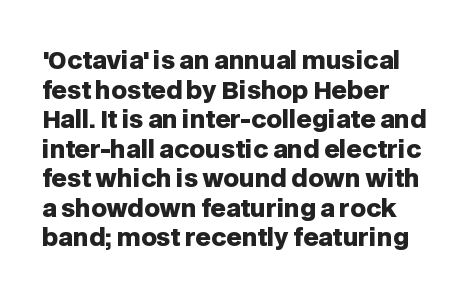
Nobody drew a line under any word here. The lettering stays uniformly vertical, giving the passage a roman look. Each word holds together tightly as a unit, with standard inter-letter gaps. A student would call this left alignment; a typographer would say flush left, rag right. Typographic density is high because the face is bold.
